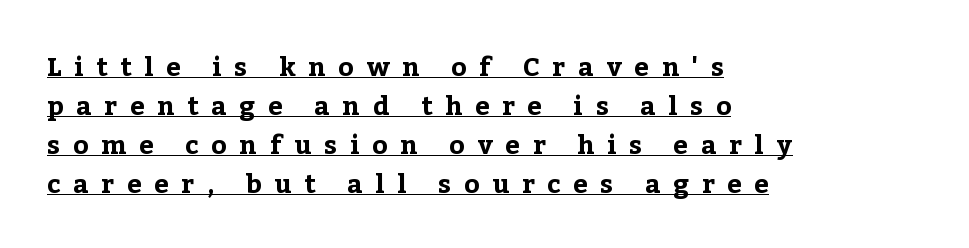
{"italic": "no", "bold": "yes", "underline": "yes", "align": "left", "line_spacing": "normal", "line_spacing_ratio": 1.5, "letter_spacing": "wide", "letter_spacing_em": 0.49, "glyph_px": 26}
